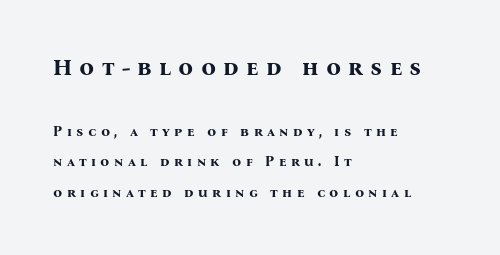
The image shows 23 px bold type, upright; set left-aligned, loose line spacing (2.19x), unusually wide letter spacing (+0.31 em), not underlined; the first (top) block is 1.64x larger.
